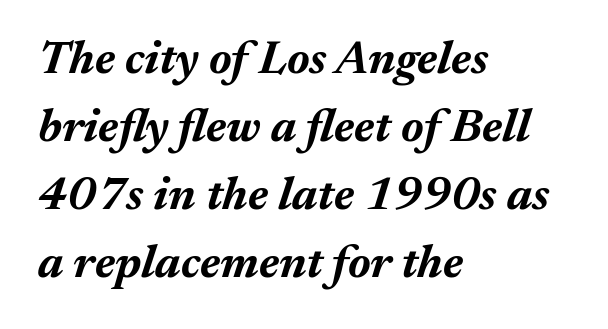
{"italic": "yes", "lean": "right", "slant_degrees": 17, "bold": "yes", "weight": "bold", "width": "normal", "stroke_contrast": "medium", "x_height": "medium", "monospaced": "no", "underline": "no", "align": "left", "line_spacing": "normal", "line_spacing_ratio": 1.45, "letter_spacing": "normal", "letter_spacing_em": 0.0, "glyph_px": 47}
